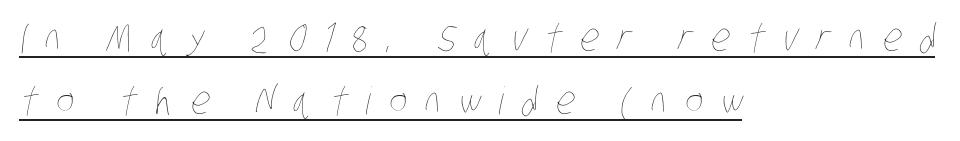
{"bold": "no", "weight": "thin", "width": "condensed", "stroke_contrast": "low", "x_height": "large", "monospaced": "no", "underline": "yes", "align": "left", "line_spacing": "normal", "line_spacing_ratio": 1.66, "letter_spacing": "wide", "letter_spacing_em": 0.48, "glyph_px": 38}
